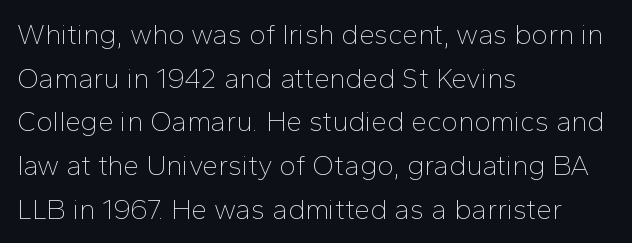
Regarding leading, the lines here are spaced in the standard way. The rendering shows plain stroke endings on the letterforms — a sans-serif design. Every row of glyphs begins at an identical x-position on the left. Descenders hang freely into open space.
